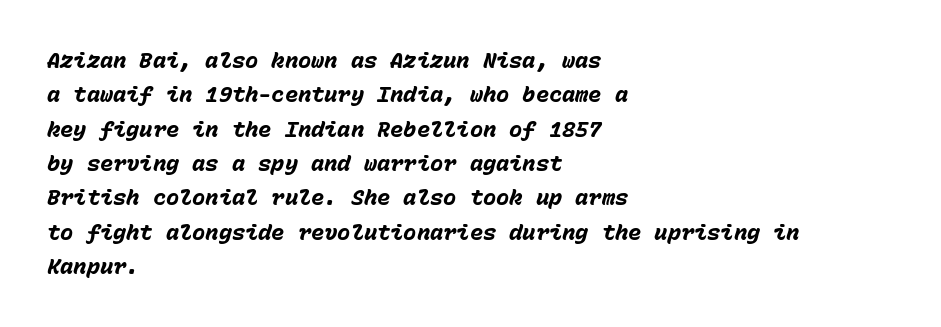
Q: Is the text bold? A: Yes.
Q: Is the text italic (slanted)? A: Yes, it leans right by about 15 degrees.
Q: Is the text underlined? A: No.
Q: How is the paragraph aligned? A: Left-aligned.
Q: Is the spacing between letters normal or unusually wide? A: Normal.
Q: Is the spacing between lines tight, normal or loose? A: Normal.
